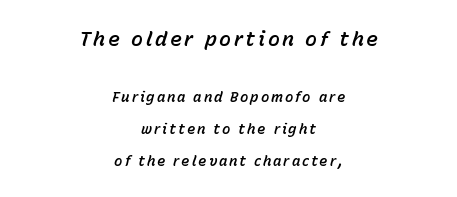
Q: Is the text italic (slanted)? A: Yes, it leans right by about 15 degrees.
Q: Is the text underlined? A: No.
Q: How is the paragraph aligned? A: Centered.
Q: Is the spacing between lines tight, normal or loose? A: Loose.
Q: Which block of text is set in a larger size, the first (top) or the second (bottom)? A: The first (top) one.
